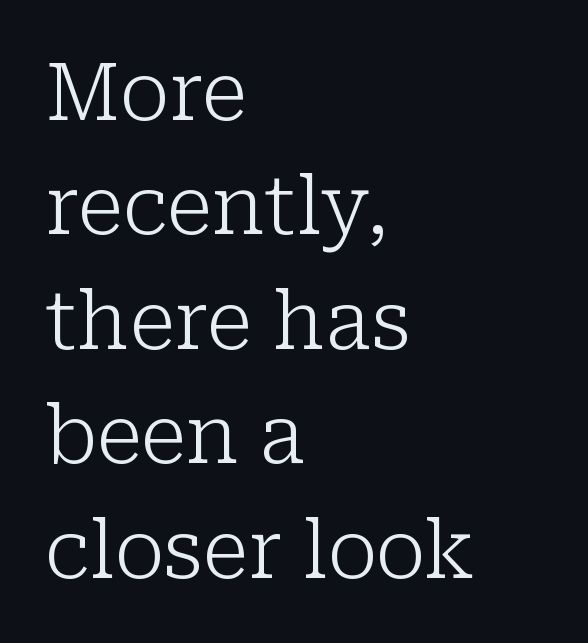
The image shows 80 px light serif type, upright; set left-aligned, normal line spacing (1.43x), normal letter spacing, not underlined; low stroke contrast and a medium x-height.
